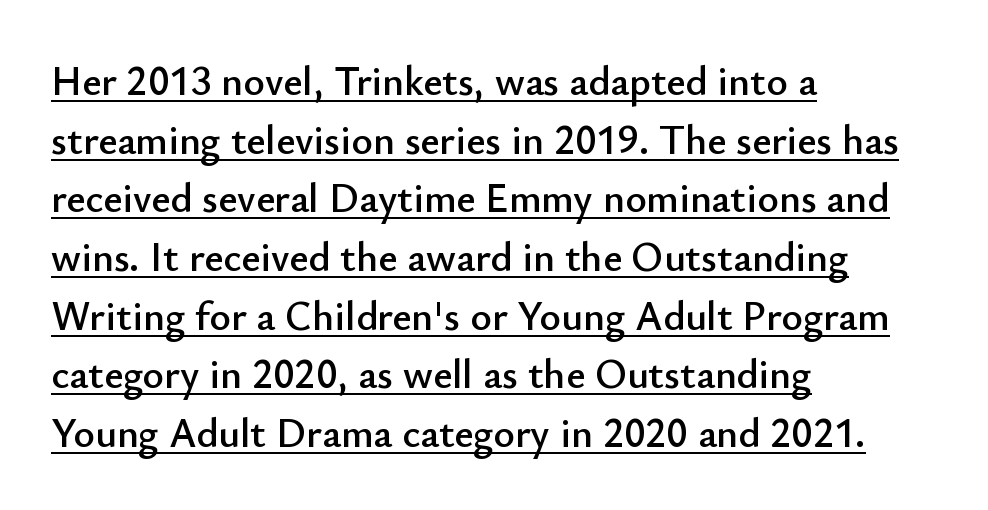
Q: Is the text italic (slanted)? A: No, it is upright.
Q: Is the typeface a serif or a sans-serif typeface? A: Sans-serif.
Q: Is the text underlined? A: Yes.
Q: How is the paragraph aligned? A: Left-aligned.
Q: Is the spacing between letters normal or unusually wide? A: Normal.
Q: Is the spacing between lines tight, normal or loose? A: Normal.
Q: Width (condensed, normal, or wide)? A: Normal.
Q: Stroke contrast? A: Low.
Q: x-height? A: Small.
Q: Monospaced? A: No.
